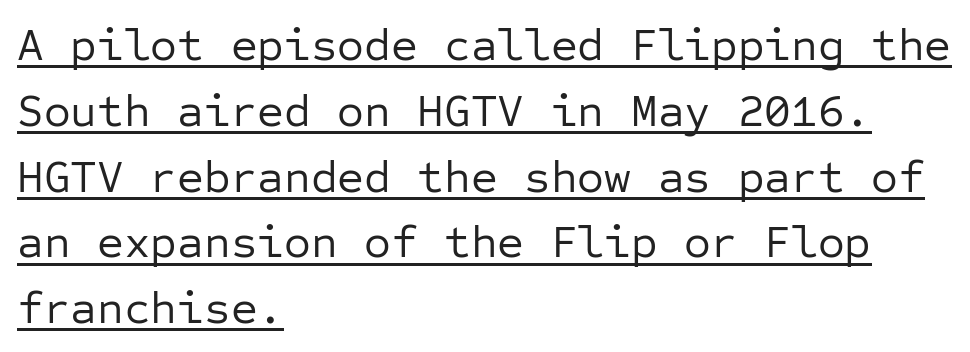
Q: Is the text bold? A: No.
Q: Is the text italic (slanted)? A: No, it is upright.
Q: Is the typeface a serif or a sans-serif typeface? A: Sans-serif.
Q: Is the text underlined? A: Yes.
Q: How is the paragraph aligned? A: Left-aligned.
Q: Is the spacing between letters normal or unusually wide? A: Normal.
Q: Is the spacing between lines tight, normal or loose? A: Normal.
Q: Width (condensed, normal, or wide)? A: Normal.
Q: Stroke contrast? A: Low.
Q: x-height? A: Medium.
Q: Monospaced? A: Yes.
